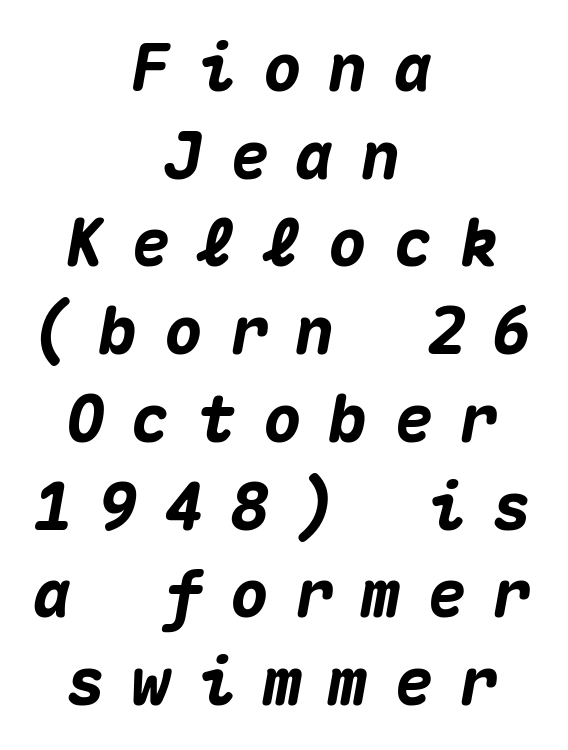
Q: Is the text bold? A: Yes.
Q: Is the text italic (slanted)? A: Yes, it leans right by about 10 degrees.
Q: Is the text underlined? A: No.
Q: How is the paragraph aligned? A: Centered.
Q: Is the spacing between letters normal or unusually wide? A: Unusually wide.
Q: Is the spacing between lines tight, normal or loose? A: Normal.
Q: Width (condensed, normal, or wide)? A: Normal.
Q: Stroke contrast? A: Medium.
Q: x-height? A: Medium.
Q: Monospaced? A: Yes.
